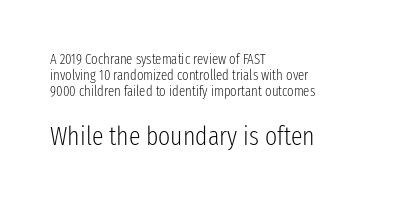
Q: Is the text bold? A: No.
Q: Is the text italic (slanted)? A: No, it is upright.
Q: Is the text underlined? A: No.
Q: How is the paragraph aligned? A: Left-aligned.
Q: Is the spacing between letters normal or unusually wide? A: Normal.
Q: Which block of text is set in a larger size, the first (top) or the second (bottom)? A: The second (bottom) one.
